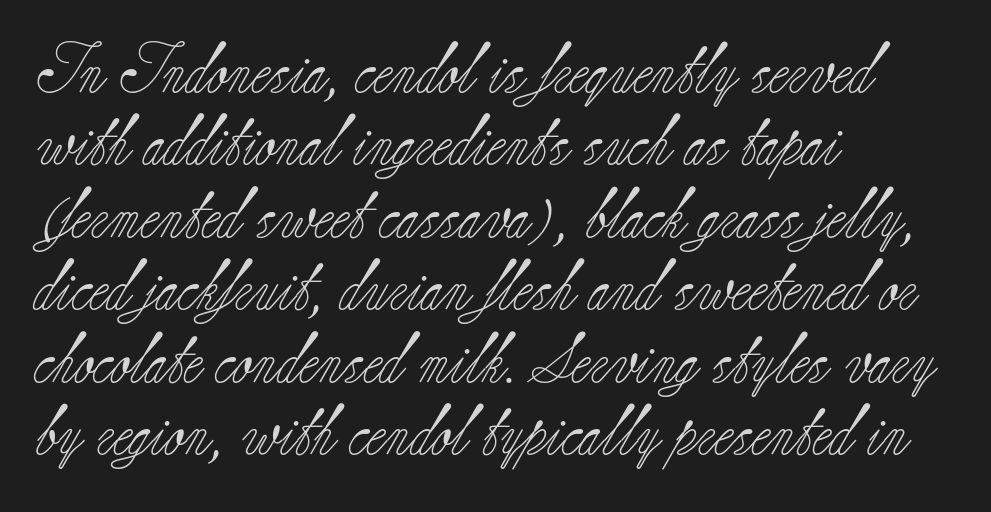
{"serif": "yes", "bold": "no", "weight": "light", "width": "normal", "stroke_contrast": "low", "x_height": "small", "monospaced": "no", "underline": "no", "align": "left", "line_spacing": "normal", "line_spacing_ratio": 1.45, "letter_spacing": "normal", "letter_spacing_em": 0.0, "glyph_px": 50}
